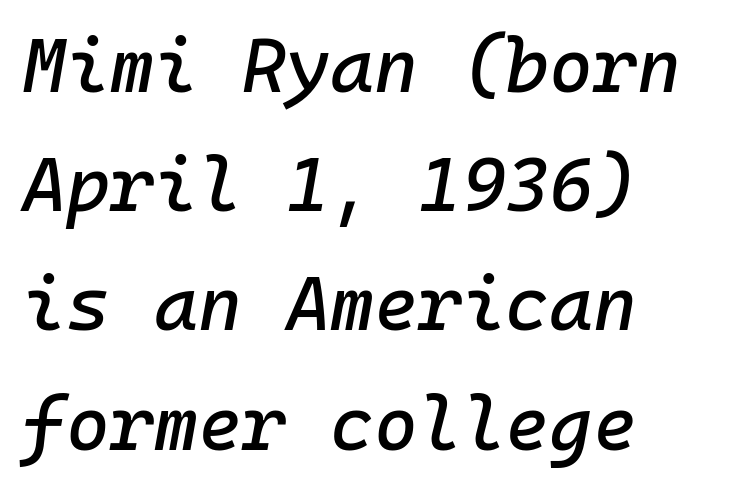
Q: Is the text italic (slanted)? A: Yes, it leans right by about 10 degrees.
Q: Is the text underlined? A: No.
Q: How is the paragraph aligned? A: Left-aligned.
Q: Is the spacing between letters normal or unusually wide? A: Normal.
Q: Is the spacing between lines tight, normal or loose? A: Normal.
Q: Width (condensed, normal, or wide)? A: Normal.
Q: Stroke contrast? A: Low.
Q: x-height? A: Medium.
Q: Monospaced? A: Yes.
